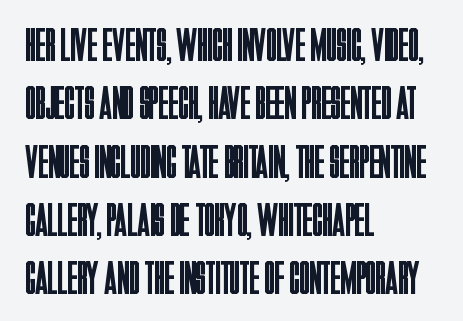
{"serif": "no", "italic": "no", "bold": "no", "weight": "regular", "width": "condensed", "stroke_contrast": "low", "x_height": "large", "monospaced": "no", "underline": "no", "align": "left", "line_spacing_ratio": 1.24, "letter_spacing": "normal", "letter_spacing_em": 0.0, "glyph_px": 47}
